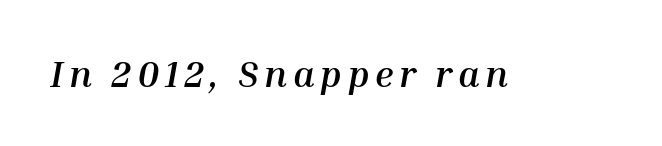
Varying glyph widths throughout — classic text-font behaviour. Summary of weight: heavy, a full bold. Each row of text sits above clean, open space. The passage shown leans; its letterforms are oblique.
